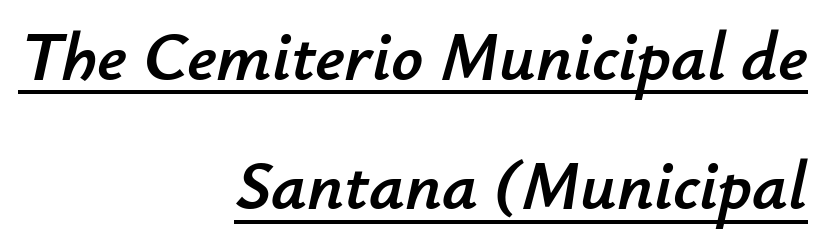
The passage shown has conventional tracking throughout. Each letter keeps its own natural width here, so spacing adapts to shape. When letters slant like this, we call the style italic. Is there an underline? Yes — a line sits under the letters. Line ends are locked; line starts wander.
